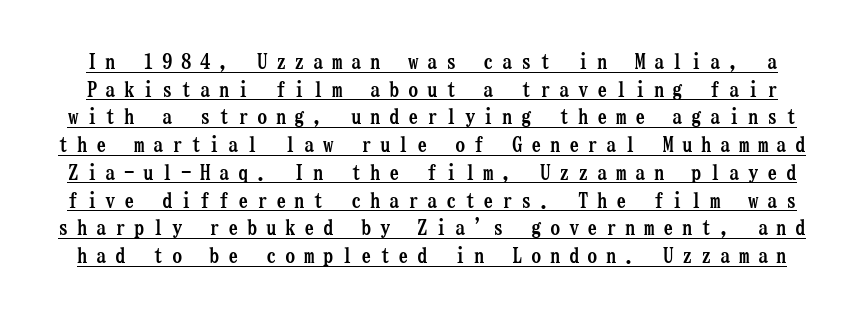
{"italic": "no", "bold": "yes", "underline": "yes", "line_spacing": "normal", "line_spacing_ratio": 1.32, "letter_spacing": "wide", "letter_spacing_em": 0.4, "glyph_px": 21}
